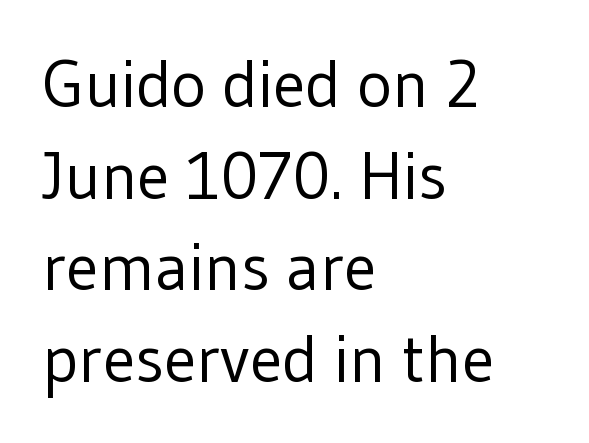
The image shows 66 px regular-weight sans-serif type, upright; set left-aligned, normal line spacing (1.39x), normal letter spacing, not underlined; low stroke contrast and a medium x-height.
